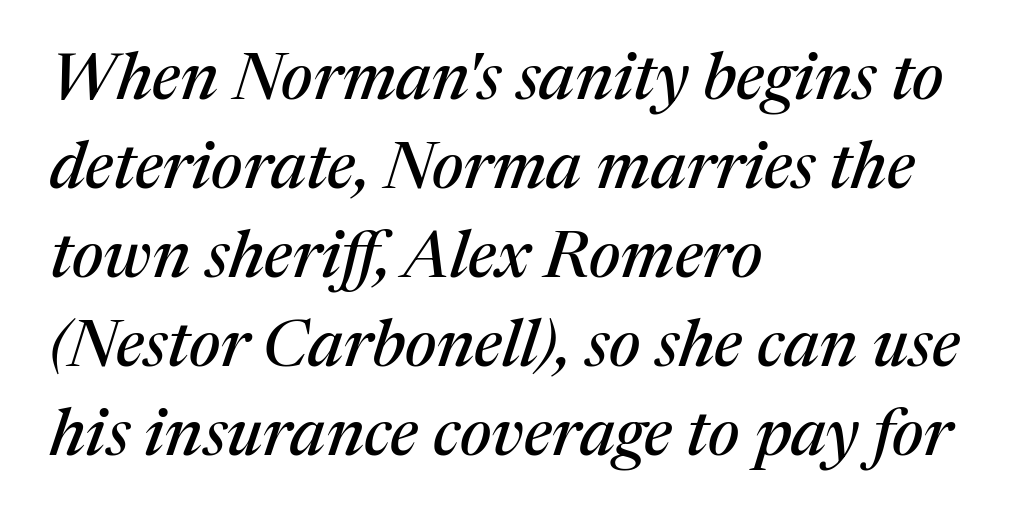
{"serif": "yes", "italic": "yes", "lean": "right", "slant_degrees": 17, "width": "normal", "stroke_contrast": "medium", "x_height": "medium", "monospaced": "no", "underline": "no", "align": "left", "line_spacing": "normal", "line_spacing_ratio": 1.35, "letter_spacing": "normal", "letter_spacing_em": 0.0, "glyph_px": 66}
